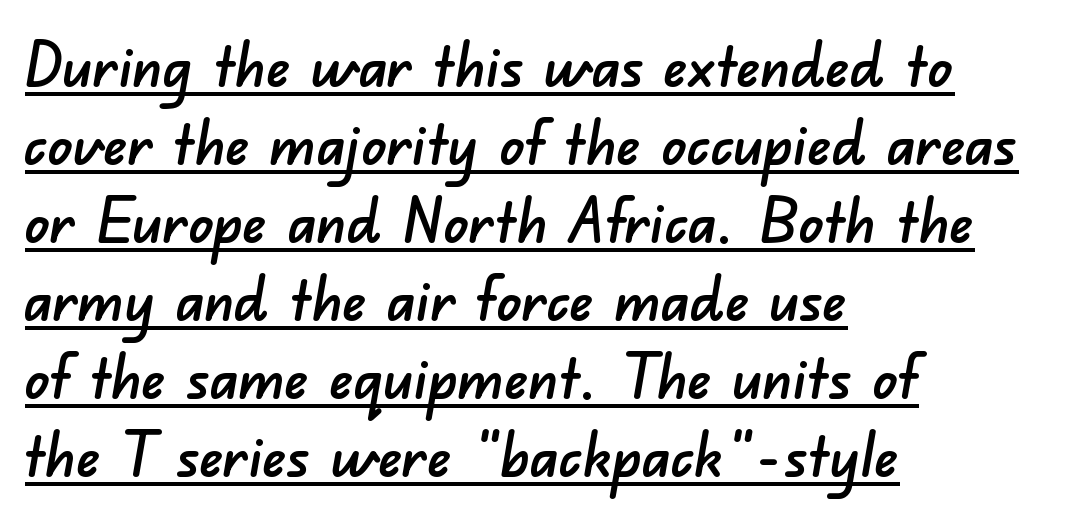
{"serif": "no", "width": "normal", "stroke_contrast": "low", "x_height": "small", "monospaced": "no", "underline": "yes", "align": "left", "line_spacing": "normal", "line_spacing_ratio": 1.28, "letter_spacing": "normal", "letter_spacing_em": 0.0, "glyph_px": 61}
